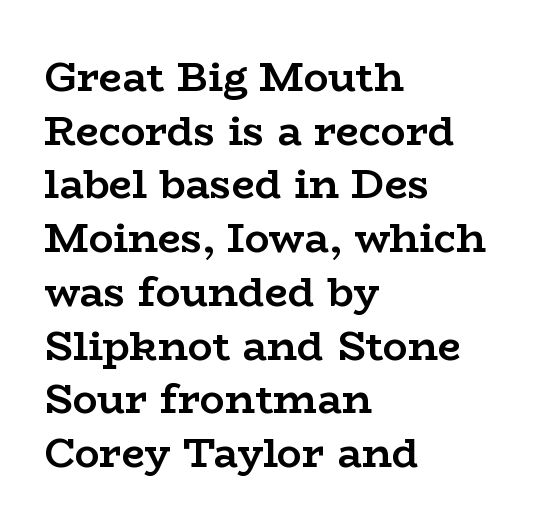
{"serif": "yes", "italic": "no", "bold": "yes", "weight": "semibold", "width": "wide", "stroke_contrast": "low", "x_height": "medium", "monospaced": "no", "underline": "no", "align": "left", "line_spacing": "normal", "line_spacing_ratio": 1.31, "letter_spacing": "normal", "letter_spacing_em": 0.0, "glyph_px": 41}
